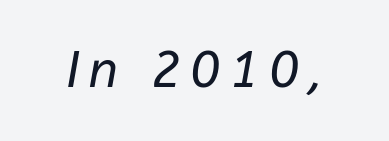
The image shows 51 px regular-weight type, italic (leaning right); set not underlined; low stroke contrast and a medium x-height.
